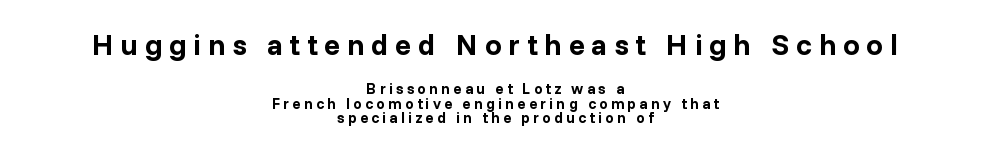
{"serif": "no", "italic": "no", "bold": "yes", "weight": "bold", "width": "normal", "stroke_contrast": "low", "x_height": "medium", "monospaced": "no", "underline": "no", "align": "center", "line_spacing": "tight", "line_spacing_ratio": 0.99, "letter_spacing": "wide", "letter_spacing_em": 0.22, "larger_block": "first", "size_ratio": 2.0, "glyph_px": 30}
